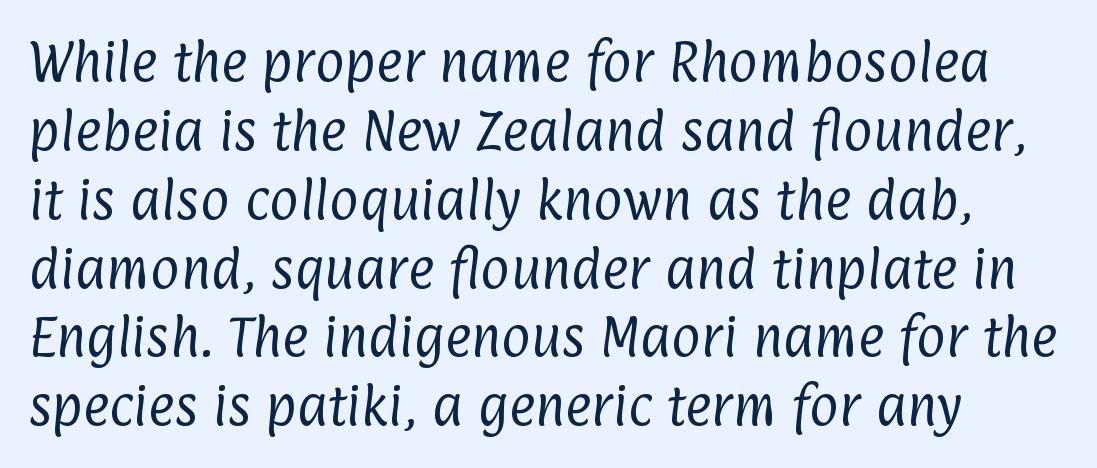
The image shows 45 px regular-weight, condensed sans-serif type; set left-aligned, normal line spacing (1.53x), normal letter spacing, not underlined; low stroke contrast and a medium x-height.
